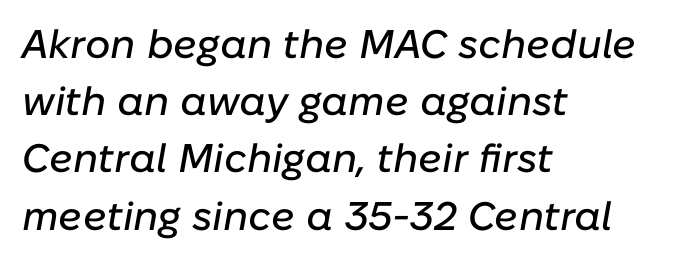
{"italic": "yes", "lean": "right", "slant_degrees": 10, "width": "normal", "stroke_contrast": "low", "x_height": "medium", "monospaced": "no", "underline": "no", "align": "left", "line_spacing": "normal", "line_spacing_ratio": 1.43, "letter_spacing": "normal", "letter_spacing_em": 0.0, "glyph_px": 40}
